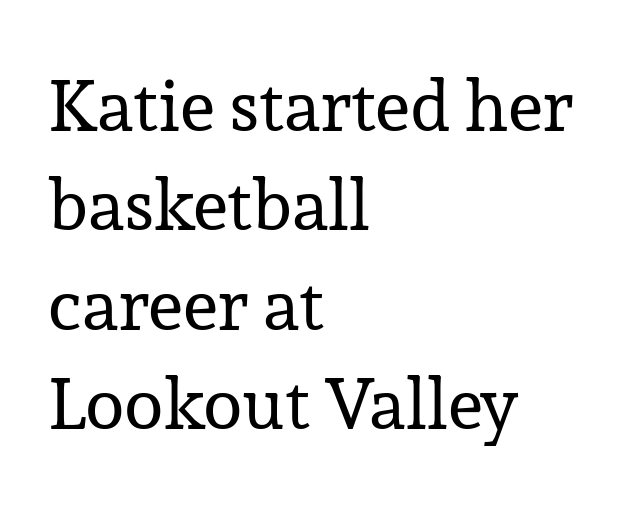
The image shows 72 px regular-weight serif type, upright; set left-aligned, normal line spacing (1.38x), normal letter spacing, not underlined; low stroke contrast and a medium x-height.
